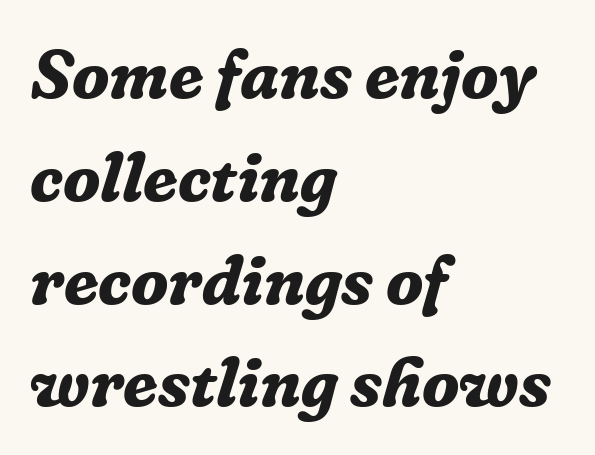
{"serif": "yes", "italic": "yes", "lean": "right", "slant_degrees": 16, "bold": "yes", "weight": "bold", "width": "normal", "stroke_contrast": "low", "x_height": "medium", "monospaced": "no", "underline": "no", "align": "left", "line_spacing": "normal", "line_spacing_ratio": 1.49, "letter_spacing": "normal", "letter_spacing_em": 0.0, "glyph_px": 69}
